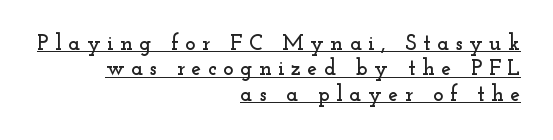
Does extra space separate the letters? Yes, quite a lot of it. The passage is arranged like a letterhead date or caption credit — flush right. Honestly, the rows look squashed on top of each other. It's the straight-up-and-down kind of type. The specimen includes a rule beneath the text block's lines.
